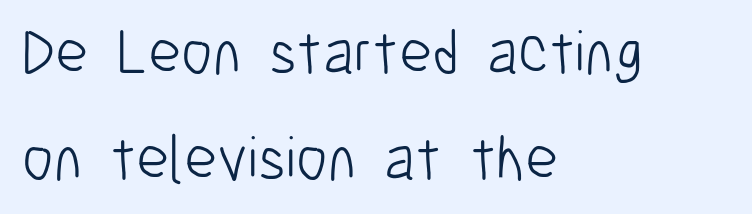
Q: Is the text bold? A: No.
Q: Is the text italic (slanted)? A: No, it is upright.
Q: Is the typeface a serif or a sans-serif typeface? A: Sans-serif.
Q: Is the text underlined? A: No.
Q: How is the paragraph aligned? A: Left-aligned.
Q: Is the spacing between letters normal or unusually wide? A: Normal.
Q: Is the spacing between lines tight, normal or loose? A: Normal.
Q: Width (condensed, normal, or wide)? A: Condensed.
Q: Stroke contrast? A: Low.
Q: x-height? A: Medium.
Q: Monospaced? A: No.
